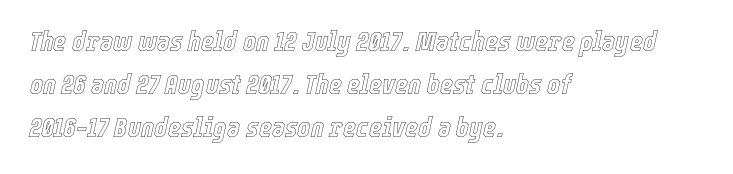
{"italic": "yes", "lean": "right", "slant_degrees": 12, "width": "condensed", "x_height": "medium", "monospaced": "no", "underline": "no", "align": "left", "line_spacing": "normal", "line_spacing_ratio": 1.54, "letter_spacing": "normal", "letter_spacing_em": 0.0, "glyph_px": 28}
